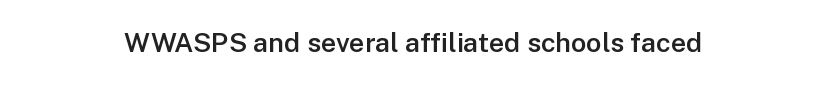
The image shows 27 px text type, upright; set centered, normal letter spacing, not underlined.
